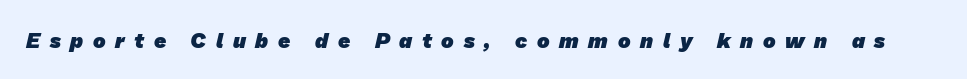
Q: Is the text bold? A: Yes.
Q: Is the text underlined? A: No.
Q: Is the spacing between letters normal or unusually wide? A: Unusually wide.
